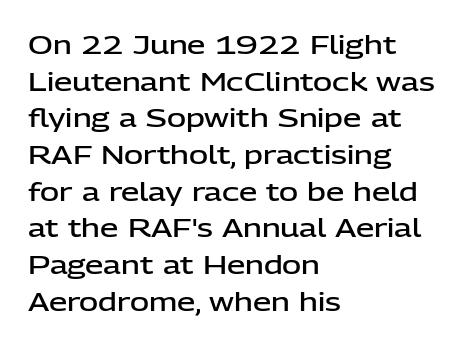
Q: Is the text bold? A: Semi-bold.
Q: Is the text italic (slanted)? A: No, it is upright.
Q: Is the text underlined? A: No.
Q: How is the paragraph aligned? A: Left-aligned.
Q: Is the spacing between letters normal or unusually wide? A: Normal.
Q: Is the spacing between lines tight, normal or loose? A: Normal.
